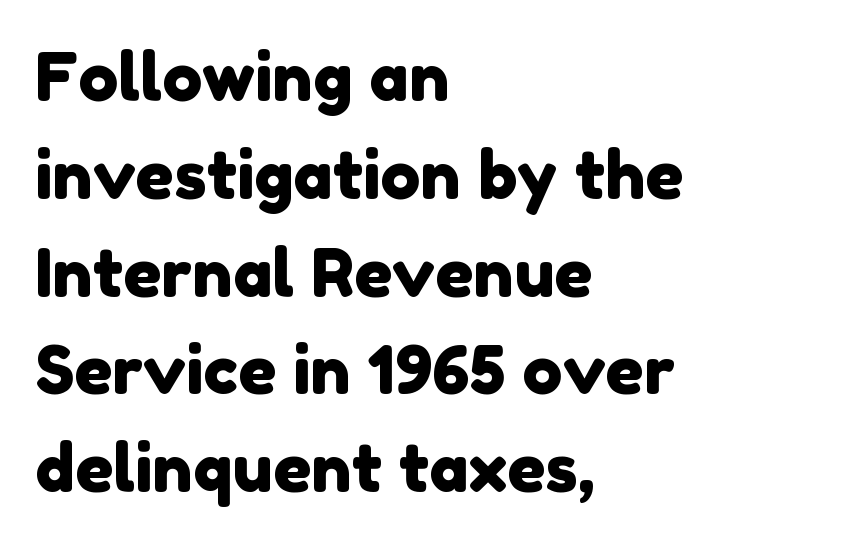
{"serif": "no", "width": "normal", "stroke_contrast": "low", "x_height": "medium", "monospaced": "no", "underline": "no", "align": "left", "line_spacing": "normal", "line_spacing_ratio": 1.46, "letter_spacing": "normal", "letter_spacing_em": 0.0, "glyph_px": 67}
